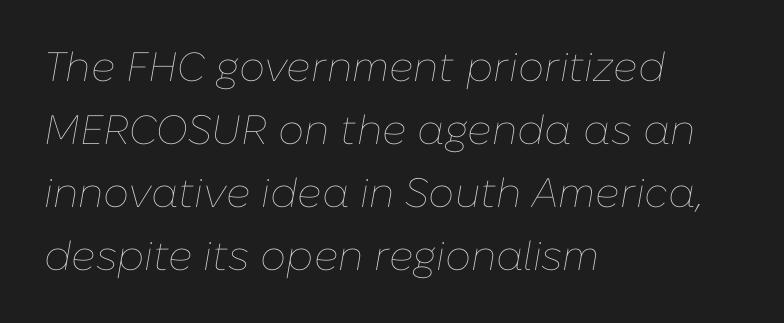
{"italic": "yes", "lean": "right", "slant_degrees": 10, "bold": "no", "weight": "thin", "width": "normal", "stroke_contrast": "low", "x_height": "medium", "monospaced": "no", "underline": "no", "align": "left", "line_spacing": "normal", "line_spacing_ratio": 1.54, "letter_spacing": "normal", "letter_spacing_em": 0.0, "glyph_px": 41}
